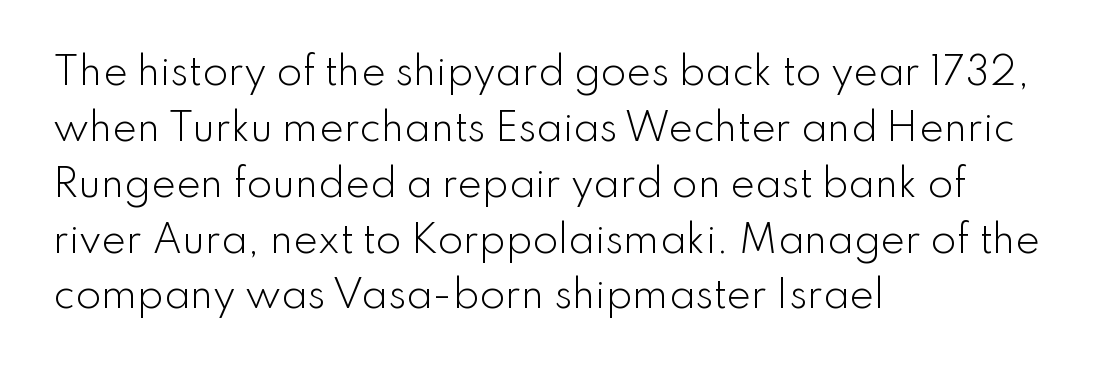
The image shows 37 px light sans-serif type, upright; set left-aligned, normal line spacing (1.51x), normal letter spacing, not underlined; low stroke contrast and a small x-height.
